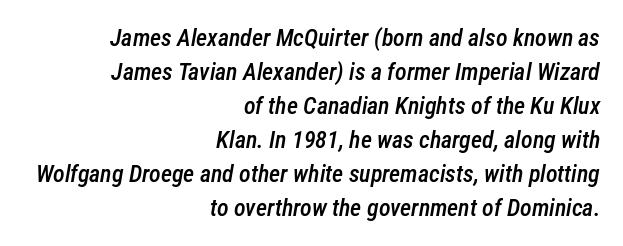
Nobody drew a line under any word here. Spacing between characters is what you'd get straight out of the box. Look at the stroke-to-counter ratio: somewhat heavy, a semibold. Right-aligned paragraph, ragged on the left. The designer left line spacing at the default.
